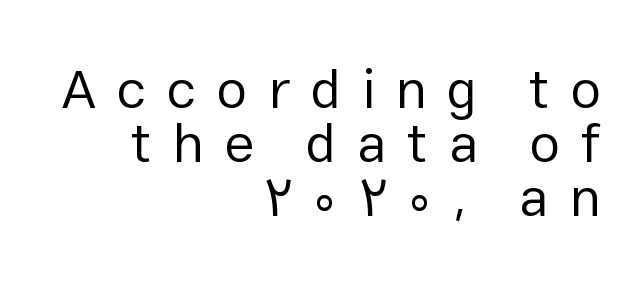
Q: Is the text bold? A: No.
Q: Is the text italic (slanted)? A: No, it is upright.
Q: Is the typeface a serif or a sans-serif typeface? A: Sans-serif.
Q: Is the text underlined? A: No.
Q: How is the paragraph aligned? A: Right-aligned.
Q: Is the spacing between letters normal or unusually wide? A: Unusually wide.
Q: Is the spacing between lines tight, normal or loose? A: Tight.
Q: Width (condensed, normal, or wide)? A: Normal.
Q: Stroke contrast? A: Low.
Q: x-height? A: Medium.
Q: Monospaced? A: No.
